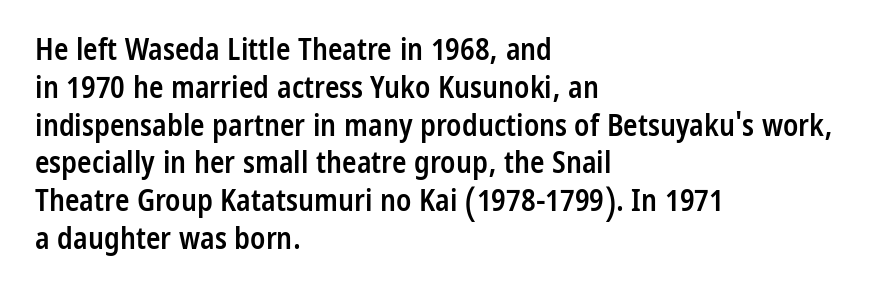
{"serif": "no", "italic": "no", "bold": "semi", "weight": "semibold", "width": "condensed", "stroke_contrast": "low", "x_height": "medium", "monospaced": "no", "underline": "no", "align": "left", "line_spacing": "normal", "line_spacing_ratio": 1.26, "letter_spacing": "normal", "letter_spacing_em": 0.0, "glyph_px": 30}
